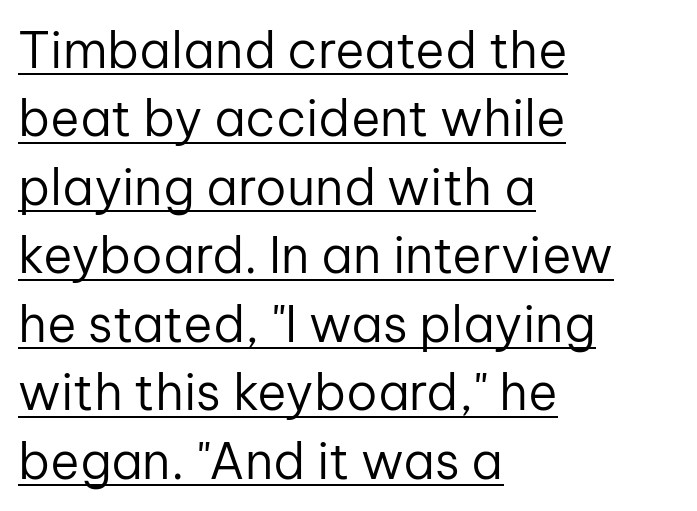
{"serif": "no", "italic": "no", "bold": "no", "weight": "regular", "width": "normal", "stroke_contrast": "low", "x_height": "medium", "monospaced": "no", "underline": "yes", "align": "left", "line_spacing": "normal", "line_spacing_ratio": 1.37, "letter_spacing": "normal", "letter_spacing_em": 0.0, "glyph_px": 50}
